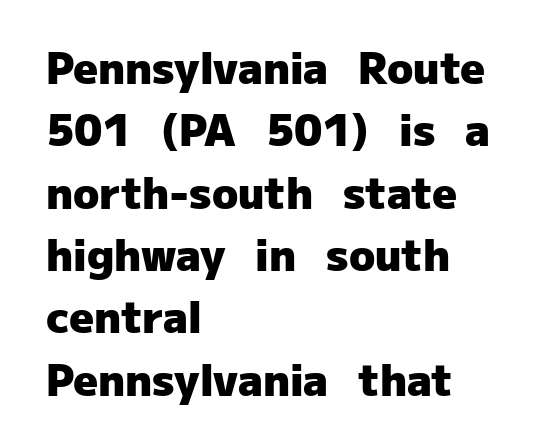
The image shows 43 px heavy sans-serif type, upright; set left-aligned, normal line spacing (1.45x), normal letter spacing, not underlined; low stroke contrast and a medium x-height.
